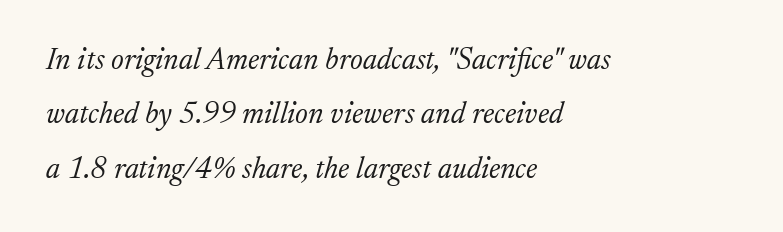
The image shows 30 px light serif type, italic (leaning right); set left-aligned, line spacing 1.81x, normal letter spacing, not underlined; low stroke contrast and a medium x-height.
